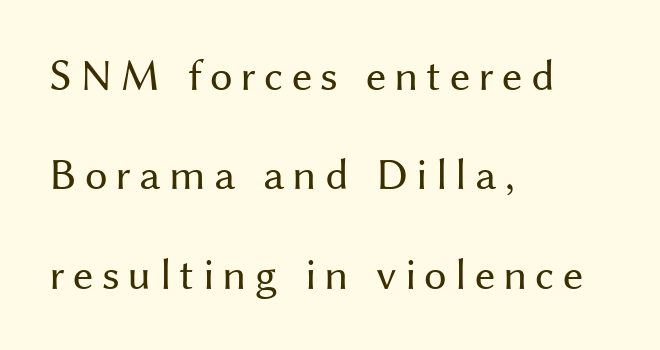
The image shows 45 px regular-weight sans-serif type, upright; set left-aligned, loose line spacing (2.21x), not underlined; medium stroke contrast and a medium x-height.
